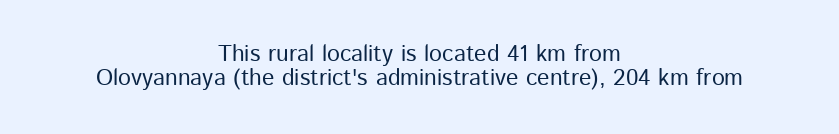
{"italic": "no", "underline": "no", "align": "center", "line_spacing": "tight", "line_spacing_ratio": 1.03, "letter_spacing": "normal", "letter_spacing_em": 0.0, "glyph_px": 23}
